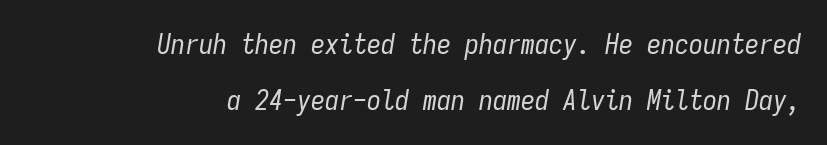
{"italic": "yes", "lean": "right", "slant_degrees": 9, "bold": "no", "weight": "regular", "width": "condensed", "stroke_contrast": "low", "x_height": "medium", "monospaced": "yes", "underline": "no", "align": "right", "line_spacing": "loose", "line_spacing_ratio": 2.01, "letter_spacing": "normal", "letter_spacing_em": 0.0, "glyph_px": 28}
